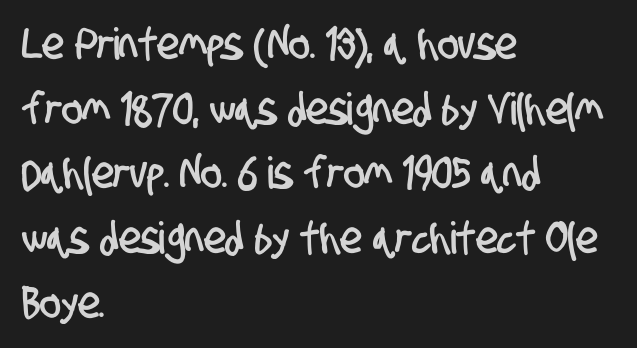
{"serif": "no", "width": "condensed", "stroke_contrast": "low", "x_height": "large", "monospaced": "no", "underline": "no", "align": "left", "line_spacing": "normal", "line_spacing_ratio": 1.47, "letter_spacing": "normal", "letter_spacing_em": 0.0, "glyph_px": 44}
